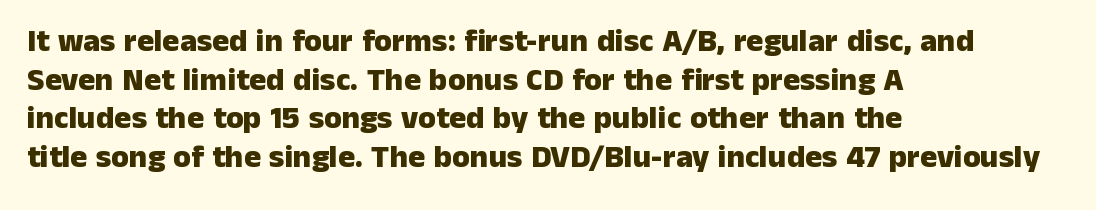
Q: Is the text bold? A: Yes.
Q: Is the text italic (slanted)? A: No, it is upright.
Q: Is the typeface a serif or a sans-serif typeface? A: Sans-serif.
Q: Is the text underlined? A: No.
Q: How is the paragraph aligned? A: Left-aligned.
Q: Is the spacing between letters normal or unusually wide? A: Normal.
Q: Width (condensed, normal, or wide)? A: Normal.
Q: Stroke contrast? A: Low.
Q: x-height? A: Medium.
Q: Monospaced? A: No.
